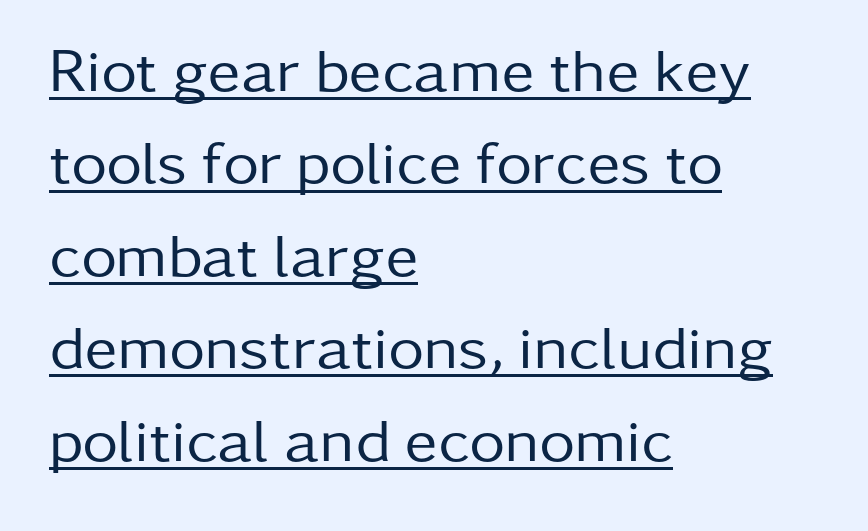
{"serif": "no", "italic": "no", "bold": "no", "weight": "regular", "width": "normal", "stroke_contrast": "low", "x_height": "medium", "monospaced": "no", "underline": "yes", "align": "left", "line_spacing": "normal", "line_spacing_ratio": 1.49, "letter_spacing": "normal", "letter_spacing_em": 0.0, "glyph_px": 62}
